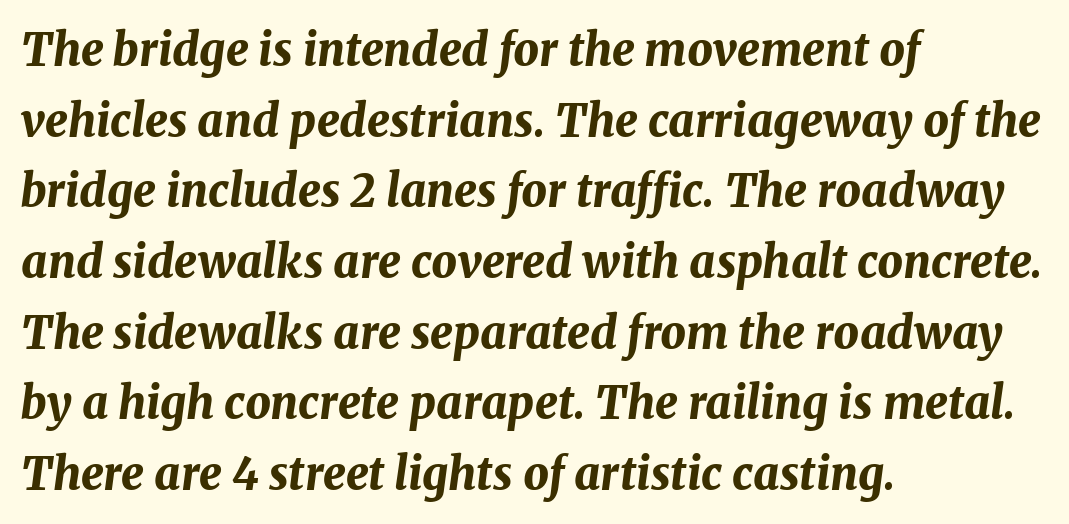
Q: Is the text bold? A: Yes.
Q: Is the text italic (slanted)? A: Yes, it leans right by about 8 degrees.
Q: Is the text underlined? A: No.
Q: How is the paragraph aligned? A: Left-aligned.
Q: Is the spacing between letters normal or unusually wide? A: Normal.
Q: Is the spacing between lines tight, normal or loose? A: Normal.
Q: Width (condensed, normal, or wide)? A: Normal.
Q: Stroke contrast? A: Medium.
Q: x-height? A: Medium.
Q: Monospaced? A: No.
